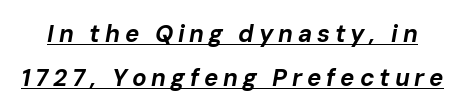
The image shows 24 px bold type, italic (leaning right); set line spacing 1.82x, unusually wide letter spacing (+0.2 em), underlined.
